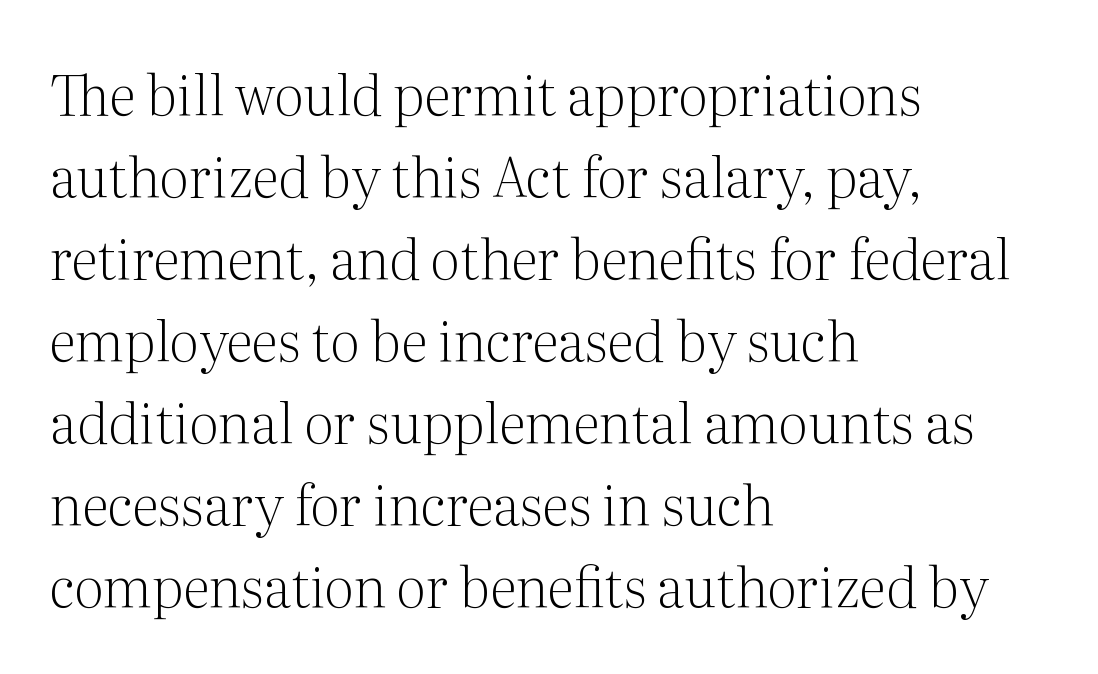
The image shows 55 px light serif type, upright; set left-aligned, normal line spacing (1.49x), normal letter spacing, not underlined; medium stroke contrast and a medium x-height.
